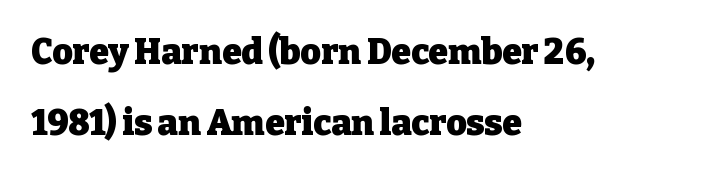
The image shows 35 px heavy serif type, upright; set left-aligned, loose line spacing (2.04x), normal letter spacing, not underlined; low stroke contrast and a medium x-height.
